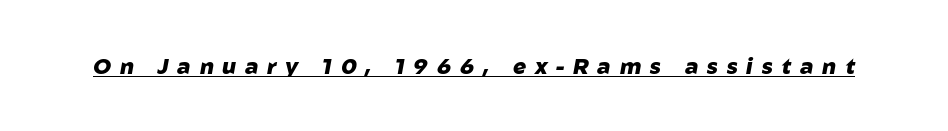
The image shows 22 px bold type, italic (leaning right); set unusually wide letter spacing (+0.4 em), underlined.
